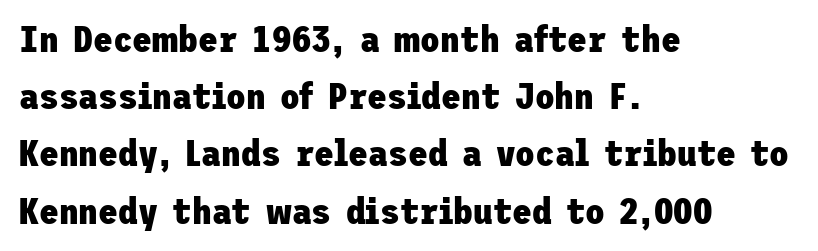
The image shows 36 px heavy sans-serif type, upright; set left-aligned, normal line spacing (1.59x), normal letter spacing, not underlined; low stroke contrast and a medium x-height.
